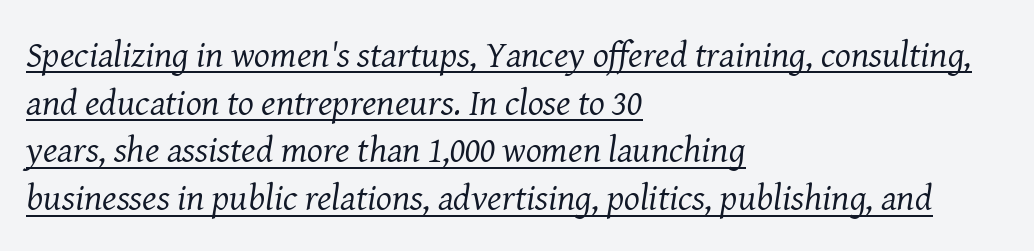
The axis of the letterforms is tilted away from vertical. Left-aligned paragraph, ragged on the right. Underlining? Definitely there. Summary of weight: not heavy and not bold.
